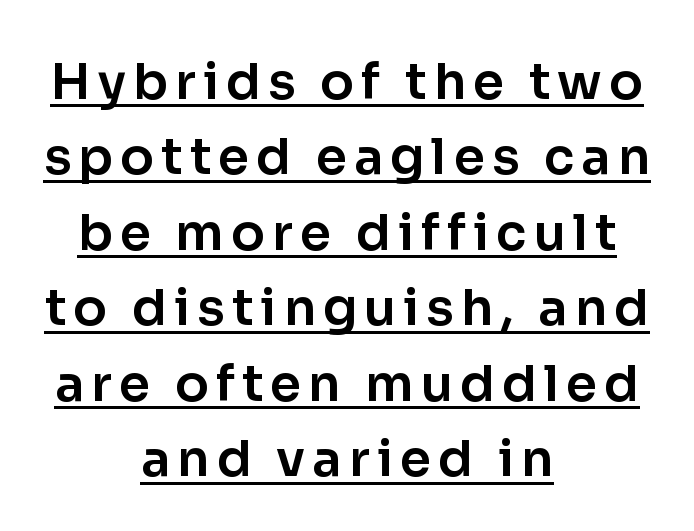
Q: Is the text italic (slanted)? A: No, it is upright.
Q: Is the typeface a serif or a sans-serif typeface? A: Sans-serif.
Q: Is the text underlined? A: Yes.
Q: How is the paragraph aligned? A: Centered.
Q: Is the spacing between lines tight, normal or loose? A: Normal.
Q: Width (condensed, normal, or wide)? A: Normal.
Q: Stroke contrast? A: Low.
Q: x-height? A: Medium.
Q: Monospaced? A: No.
